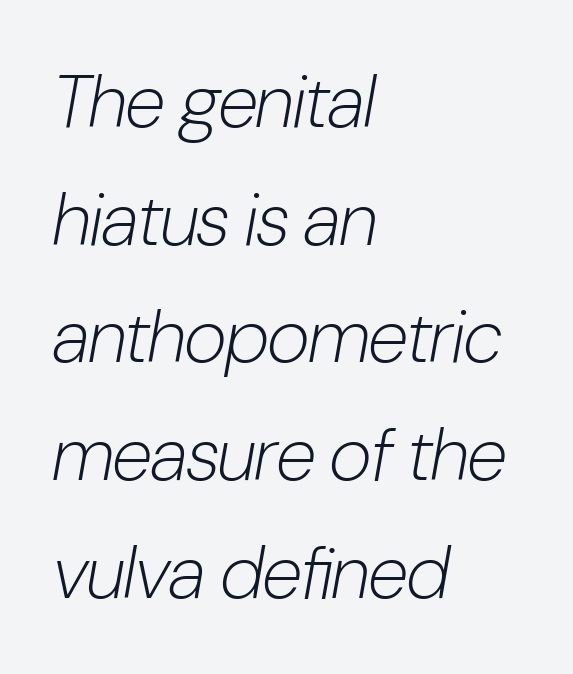
Rule under the text: the space is simply empty. Here the glyphs are tracked normally, forming tight word shapes. Stems and bowls with no extra thickness — not bold. Where is the straight margin? On the left.
